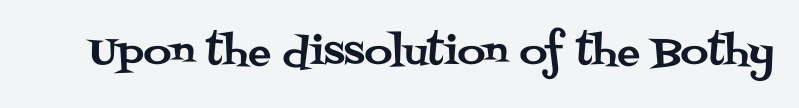
The image shows 38 px serif type, upright; set normal letter spacing, not underlined; medium stroke contrast and a large x-height.
